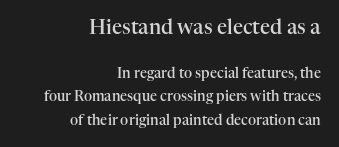
Q: Is the text bold? A: Semi-bold.
Q: Is the text italic (slanted)? A: No, it is upright.
Q: Is the text underlined? A: No.
Q: How is the paragraph aligned? A: Right-aligned.
Q: Is the spacing between letters normal or unusually wide? A: Normal.
Q: Is the spacing between lines tight, normal or loose? A: Normal.
Q: Which block of text is set in a larger size, the first (top) or the second (bottom)? A: The first (top) one.
